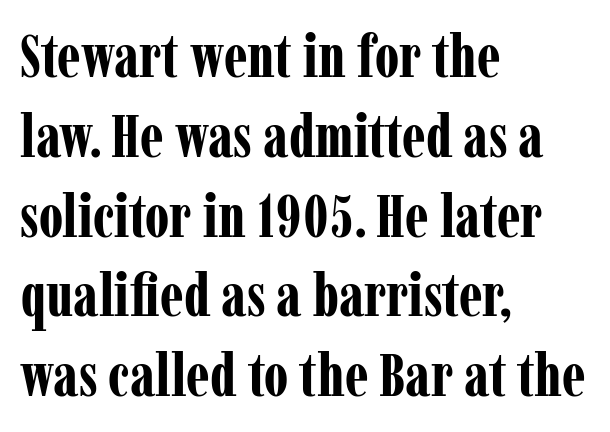
Q: Is the text bold? A: Yes.
Q: Is the text italic (slanted)? A: No, it is upright.
Q: Is the typeface a serif or a sans-serif typeface? A: Serif.
Q: Is the text underlined? A: No.
Q: How is the paragraph aligned? A: Left-aligned.
Q: Is the spacing between letters normal or unusually wide? A: Normal.
Q: Is the spacing between lines tight, normal or loose? A: Normal.
Q: Width (condensed, normal, or wide)? A: Condensed.
Q: Stroke contrast? A: Low.
Q: x-height? A: Medium.
Q: Monospaced? A: No.
